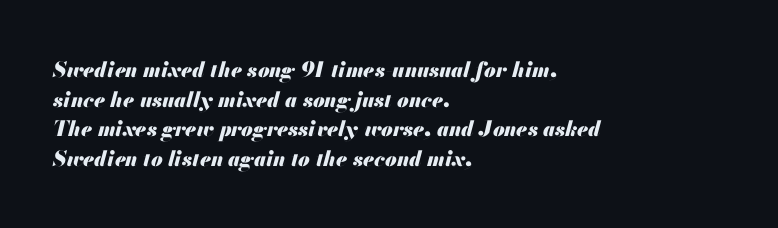
Horizontally, the lines are justified to the leading edge only. Vertically, the passage feels balanced, rows spaced as you'd expect. The specimen reads as italic at a glance. Standard letterfit; no display-style spreading of the glyphs. Nobody drew a line under any word here.
